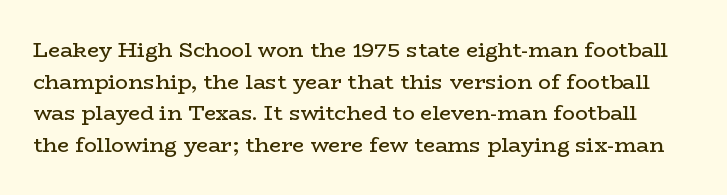
Q: Is the text bold? A: No.
Q: Is the text italic (slanted)? A: No, it is upright.
Q: Is the text underlined? A: No.
Q: Is the spacing between letters normal or unusually wide? A: Normal.
Q: Is the spacing between lines tight, normal or loose? A: Normal.
